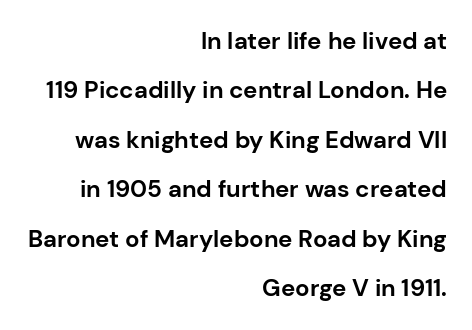
{"italic": "no", "bold": "yes", "underline": "no", "align": "right", "line_spacing": "loose", "line_spacing_ratio": 2.06, "letter_spacing": "normal", "letter_spacing_em": 0.0, "glyph_px": 24}
